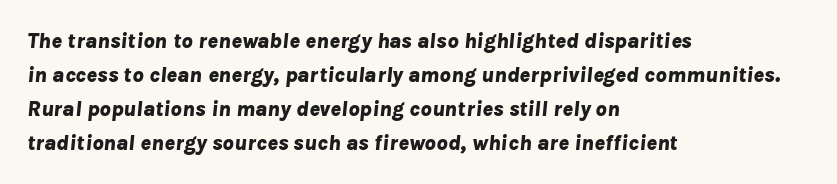
{"italic": "yes", "lean": "right", "slant_degrees": 8, "bold": "yes", "underline": "no", "align": "left", "line_spacing": "normal", "line_spacing_ratio": 1.55, "letter_spacing": "normal", "letter_spacing_em": 0.0, "glyph_px": 22}
